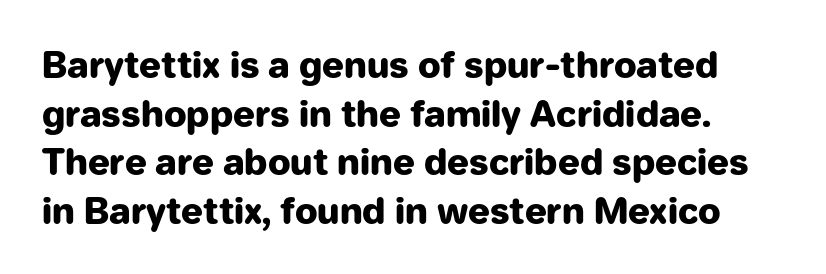
This rendering leaves character spacing at its baseline value. Students, observe: this is what conventionally led text looks like. Rendered with straight, roman letterforms. The passage shown is typed in a proportional face where columns would drift. This rendering features lettering with no underline. Each letter's strokes conclude bluntly, with no projecting serifs.
